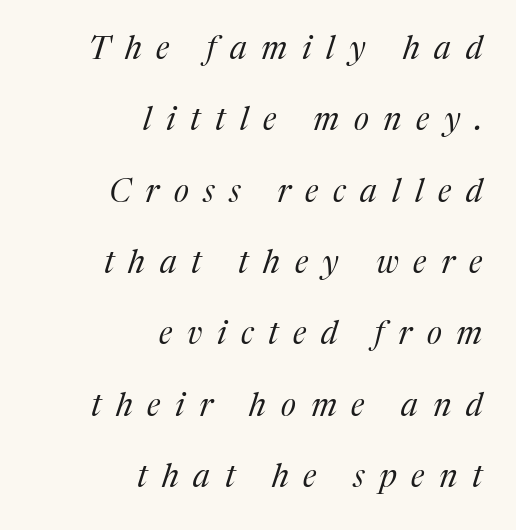
Q: Is the text bold? A: No.
Q: Is the text italic (slanted)? A: Yes, it leans right by about 17 degrees.
Q: Is the typeface a serif or a sans-serif typeface? A: Serif.
Q: Is the text underlined? A: No.
Q: How is the paragraph aligned? A: Right-aligned.
Q: Is the spacing between letters normal or unusually wide? A: Unusually wide.
Q: Is the spacing between lines tight, normal or loose? A: Loose.
Q: Width (condensed, normal, or wide)? A: Normal.
Q: Stroke contrast? A: Medium.
Q: x-height? A: Medium.
Q: Monospaced? A: No.
